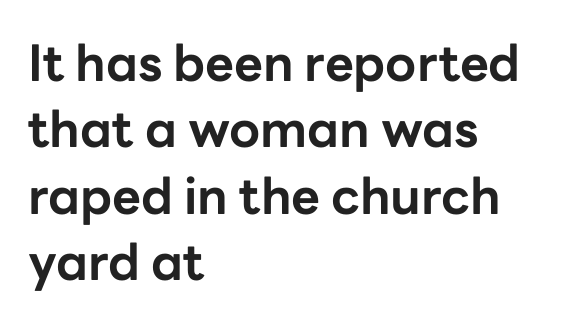
The image shows 50 px bold sans-serif type, upright; set left-aligned, normal line spacing (1.33x), normal letter spacing, not underlined; low stroke contrast and a medium x-height.
